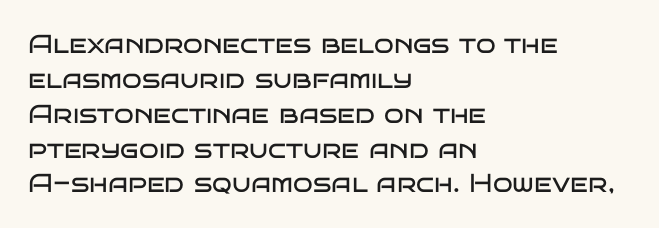
The image shows 26 px text type, upright; set left-aligned, normal line spacing (1.34x), normal letter spacing, not underlined.
